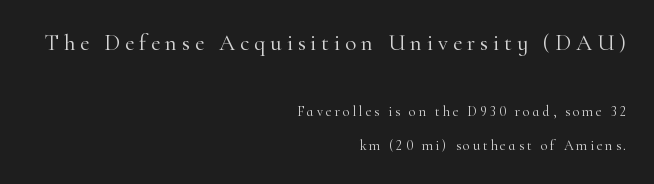
Weight: not bold — regular or lighter. Notice how the passage keeps a crisp vertical edge on the right only. If you drew a line through each stem, it would be perfectly vertical. This sample uses expanded letter spacing, leaving extra air between glyphs. The string is rendered with underlining switched off. Typesetter's note — upper block bumped up in size, lower block left smaller.
